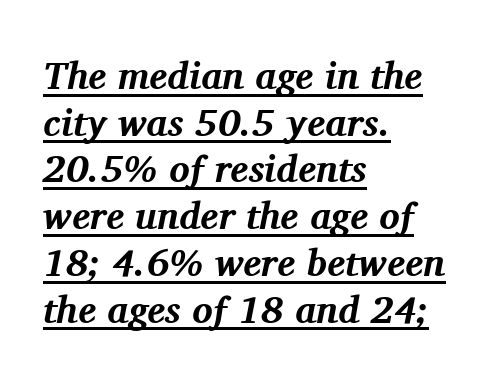
Q: Is the text bold? A: Yes.
Q: Is the text italic (slanted)? A: Yes, it leans right by about 11 degrees.
Q: Is the typeface a serif or a sans-serif typeface? A: Serif.
Q: Is the text underlined? A: Yes.
Q: How is the paragraph aligned? A: Left-aligned.
Q: Is the spacing between letters normal or unusually wide? A: Normal.
Q: Width (condensed, normal, or wide)? A: Normal.
Q: Stroke contrast? A: Medium.
Q: x-height? A: Medium.
Q: Monospaced? A: No.
